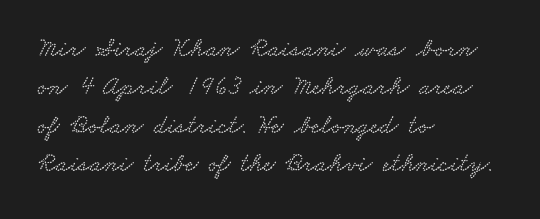
{"underline": "no", "align": "left", "line_spacing": "normal", "line_spacing_ratio": 1.48, "letter_spacing": "normal", "letter_spacing_em": 0.0, "glyph_px": 26}
